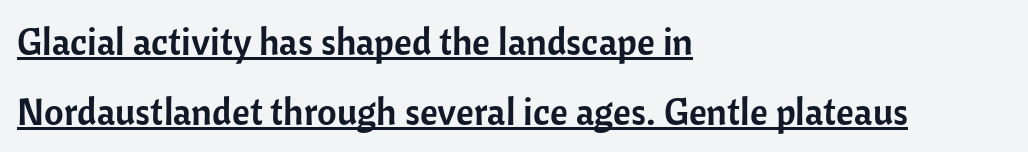
{"serif": "no", "italic": "no", "width": "normal", "stroke_contrast": "low", "x_height": "medium", "monospaced": "no", "underline": "yes", "align": "left", "line_spacing_ratio": 1.83, "letter_spacing": "normal", "letter_spacing_em": 0.0, "glyph_px": 38}
